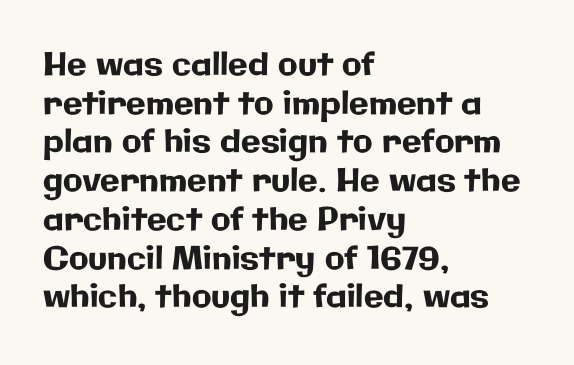
{"serif": "no", "italic": "no", "width": "normal", "stroke_contrast": "low", "x_height": "medium", "monospaced": "no", "underline": "no", "align": "left", "line_spacing_ratio": 1.21, "letter_spacing": "normal", "letter_spacing_em": 0.0, "glyph_px": 32}
